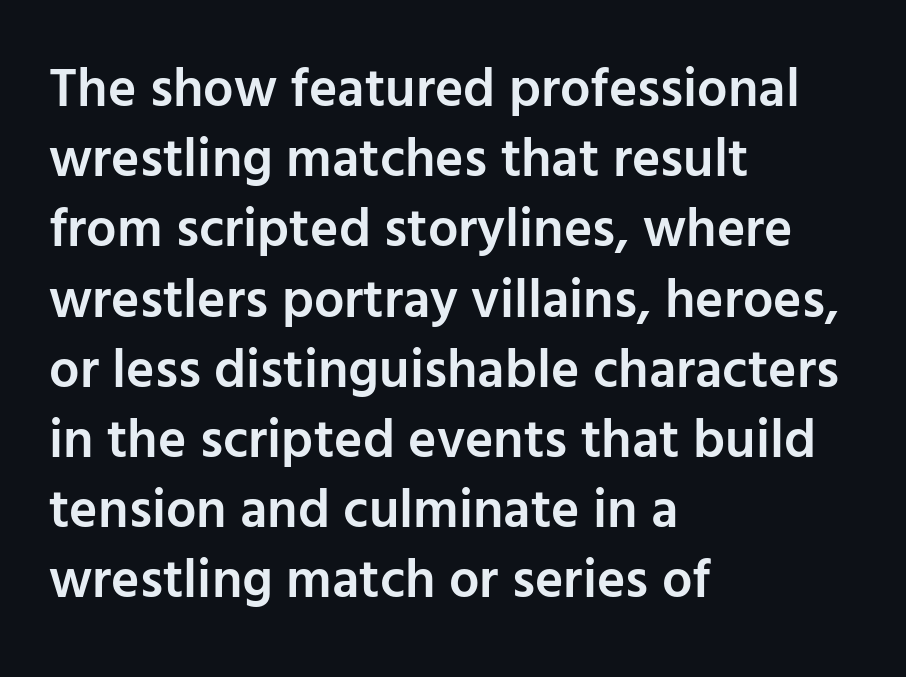
Q: Is the text bold? A: Semi-bold.
Q: Is the text italic (slanted)? A: No, it is upright.
Q: Is the typeface a serif or a sans-serif typeface? A: Sans-serif.
Q: Is the text underlined? A: No.
Q: How is the paragraph aligned? A: Left-aligned.
Q: Is the spacing between letters normal or unusually wide? A: Normal.
Q: Is the spacing between lines tight, normal or loose? A: Normal.
Q: Width (condensed, normal, or wide)? A: Normal.
Q: Stroke contrast? A: Low.
Q: x-height? A: Medium.
Q: Monospaced? A: No.
